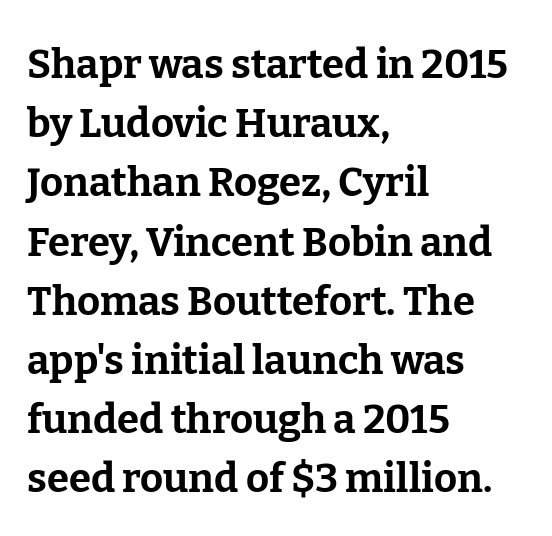
{"serif": "yes", "italic": "no", "bold": "yes", "weight": "bold", "width": "normal", "stroke_contrast": "low", "x_height": "medium", "monospaced": "no", "underline": "no", "align": "left", "line_spacing": "normal", "line_spacing_ratio": 1.48, "letter_spacing": "normal", "letter_spacing_em": 0.0, "glyph_px": 40}
